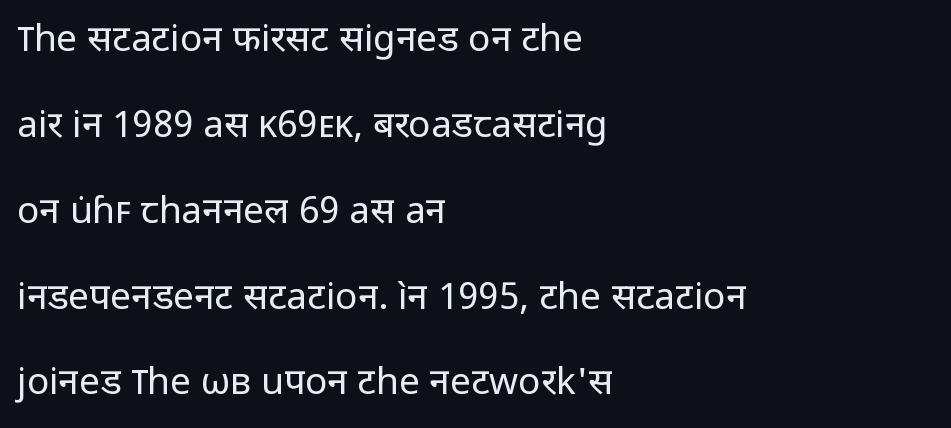
The image shows 37 px regular-weight sans-serif type, upright; set left-aligned, loose line spacing (2.32x), normal letter spacing, not underlined; low stroke contrast and a medium x-height.
